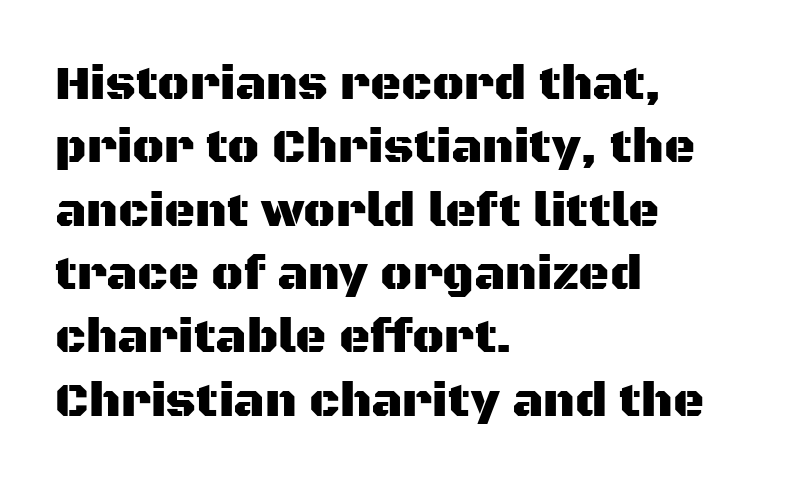
Q: Is the text italic (slanted)? A: No, it is upright.
Q: Is the typeface a serif or a sans-serif typeface? A: Sans-serif.
Q: Is the text underlined? A: No.
Q: How is the paragraph aligned? A: Left-aligned.
Q: Is the spacing between letters normal or unusually wide? A: Normal.
Q: Is the spacing between lines tight, normal or loose? A: Normal.
Q: Width (condensed, normal, or wide)? A: Normal.
Q: Stroke contrast? A: Medium.
Q: x-height? A: Large.
Q: Monospaced? A: No.
